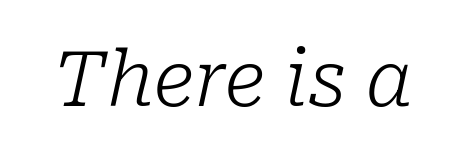
Looking at the ascenders, they clearly lean. The type is set solid horizontally, with unmodified tracking. The type family on display is of the serif kind. Quick note: underline off. The typeface has the unassuming heft of standard copy or less.
